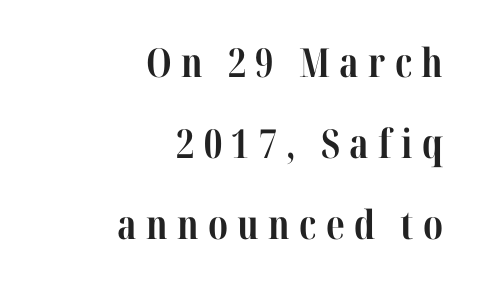
{"serif": "yes", "italic": "no", "bold": "yes", "weight": "bold", "width": "condensed", "stroke_contrast": "high", "x_height": "medium", "monospaced": "no", "underline": "no", "align": "right", "line_spacing": "loose", "line_spacing_ratio": 2.03, "letter_spacing": "wide", "letter_spacing_em": 0.23, "glyph_px": 40}
